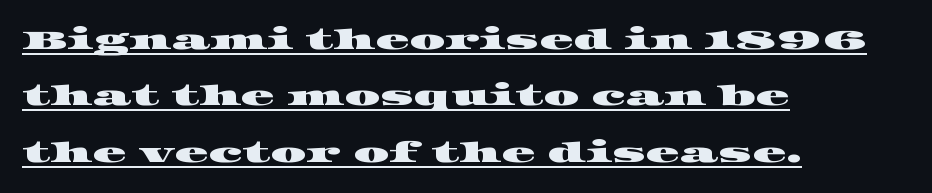
Q: Is the typeface a serif or a sans-serif typeface? A: Serif.
Q: Is the text underlined? A: Yes.
Q: How is the paragraph aligned? A: Left-aligned.
Q: Is the spacing between letters normal or unusually wide? A: Normal.
Q: Is the spacing between lines tight, normal or loose? A: Loose.
Q: Width (condensed, normal, or wide)? A: Wide.
Q: Stroke contrast? A: High.
Q: x-height? A: Large.
Q: Monospaced? A: No.
